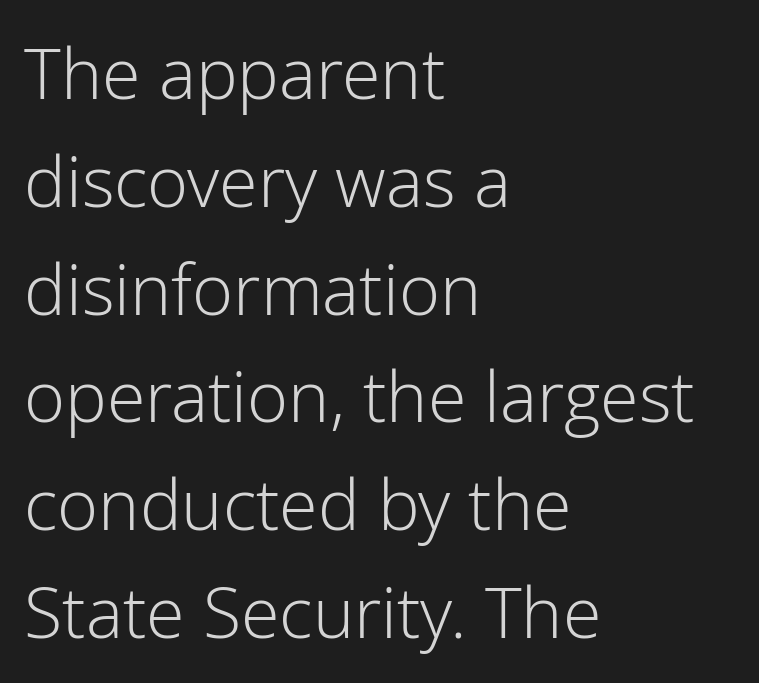
{"serif": "no", "italic": "no", "bold": "no", "weight": "light", "width": "normal", "stroke_contrast": "low", "x_height": "medium", "monospaced": "no", "underline": "no", "align": "left", "line_spacing": "normal", "line_spacing_ratio": 1.54, "letter_spacing": "normal", "letter_spacing_em": 0.0, "glyph_px": 70}
